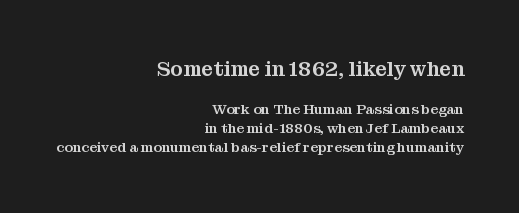
{"italic": "no", "underline": "no", "align": "right", "line_spacing": "normal", "line_spacing_ratio": 1.36, "letter_spacing": "normal", "letter_spacing_em": 0.0, "larger_block": "first", "size_ratio": 1.5, "glyph_px": 21}
